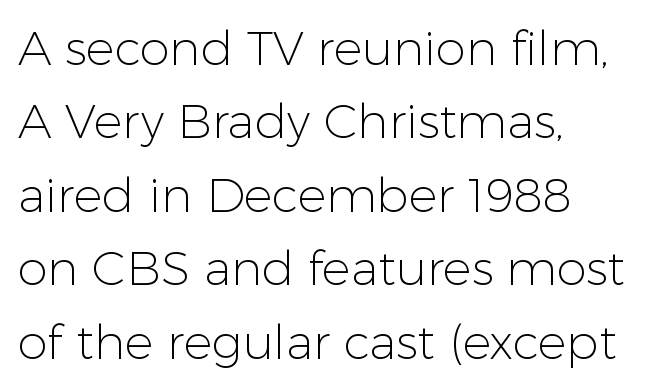
Nothing heavy about these letters — not bold at all. Varying glyph widths throughout — classic text-font behaviour. The font family rendered here belongs to the sans-serif group. The space between consecutive lines is moderate. Which margin do the lines hug? The left one — the right edge is uneven. The space beneath each line is pristine and unruled.
